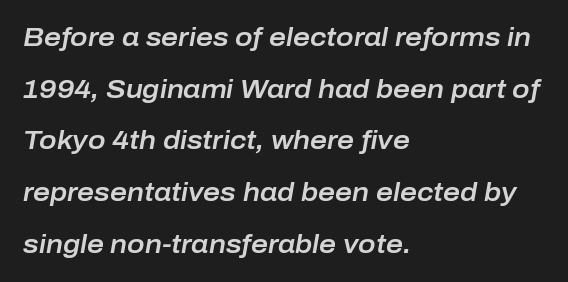
Posture: slanted. Underline: absent. Caption: multi-line text, flush left, ragged right. Does the leading feel generous? Absolutely, it's lavish. Honestly, the letter spacing is just normal — you wouldn't notice it.
